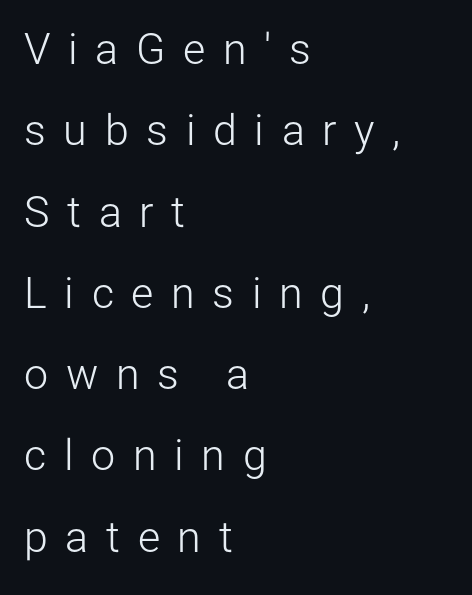
{"serif": "no", "italic": "no", "bold": "no", "weight": "light", "width": "normal", "stroke_contrast": "low", "x_height": "medium", "monospaced": "no", "underline": "no", "align": "left", "line_spacing_ratio": 1.89, "letter_spacing": "wide", "letter_spacing_em": 0.41, "glyph_px": 43}
